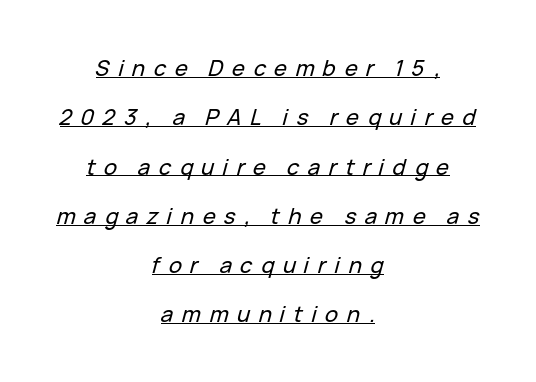
The image shows 22 px text type, italic (leaning right); set centered, loose line spacing (2.24x), unusually wide letter spacing (+0.38 em), underlined.
